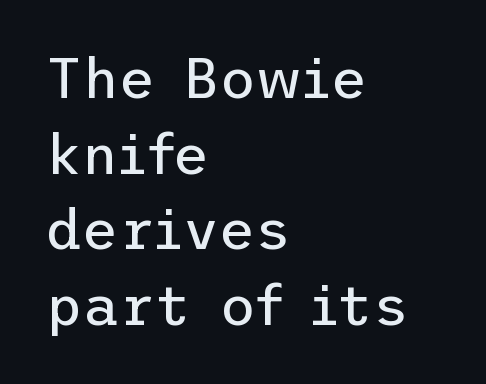
Q: Is the text bold? A: No.
Q: Is the text italic (slanted)? A: No, it is upright.
Q: Is the typeface a serif or a sans-serif typeface? A: Sans-serif.
Q: Is the text underlined? A: No.
Q: How is the paragraph aligned? A: Left-aligned.
Q: Is the spacing between letters normal or unusually wide? A: Normal.
Q: Is the spacing between lines tight, normal or loose? A: Normal.
Q: Width (condensed, normal, or wide)? A: Normal.
Q: Stroke contrast? A: Low.
Q: x-height? A: Medium.
